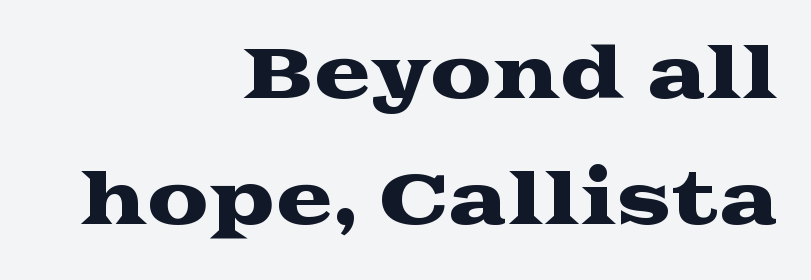
The letters advance in unequal steps, a hallmark of proportional type. A typesetter would call this zero additional tracking. The typography opts for an upright posture over an oblique one. Caption: multi-line text, flush right, ragged left. Quick note: underline off. Small tapered or slab feet sit at the stroke ends, so this counts as serif.
